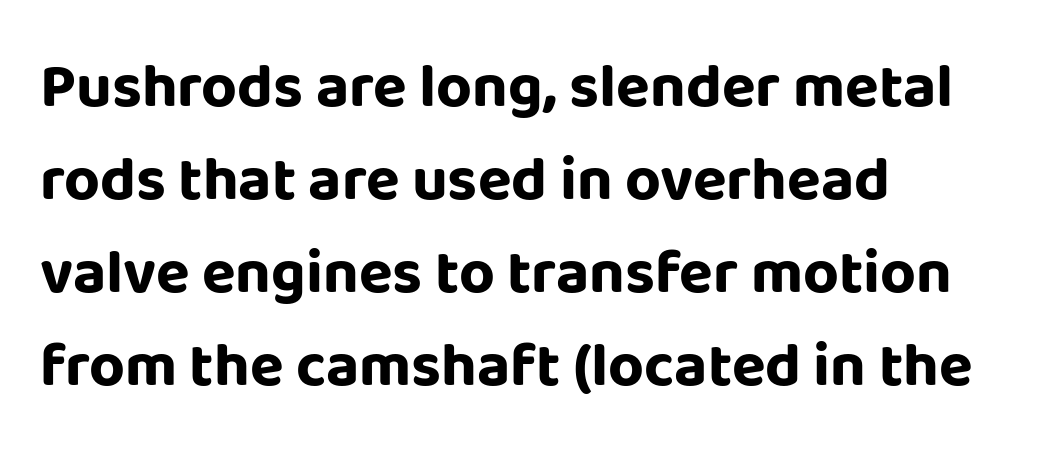
No extra tracking has been applied to these lines. This sample has the flowing, uneven cadence of proportional lettering. Clear beneath every line of the passage. Plenty of ink on the page — the face is bold. The text block is weighted toward the left margin, trailing off unevenly rightward. This is sans-serif lettering, the kind often seen on screens and signage.
